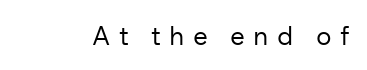
The image shows 26 px text type, upright; set unusually wide letter spacing (+0.32 em), not underlined.
